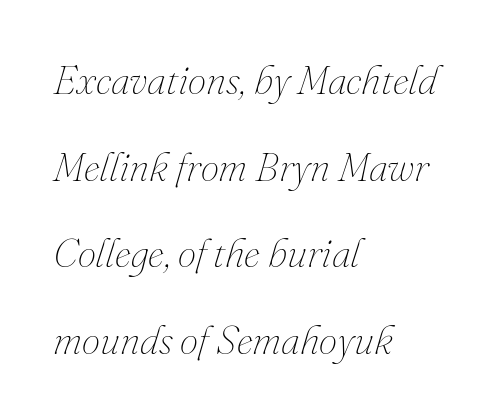
The letterforms sit shoulder to shoulder at normal distance. Where is the straight margin? On the left. Line spacing here is loose. The axis of the letterforms is tilted away from vertical. Weight: in the light-to-regular range.
